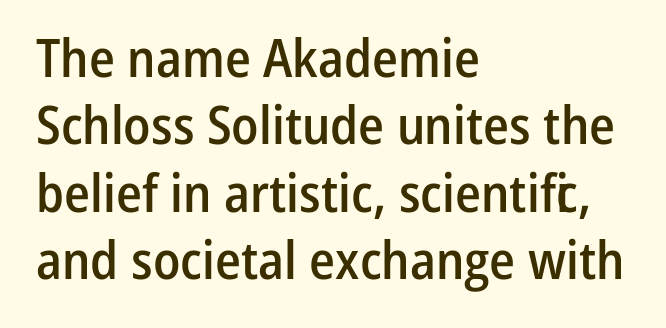
{"serif": "no", "italic": "no", "bold": "semi", "weight": "semibold", "width": "condensed", "stroke_contrast": "low", "x_height": "medium", "monospaced": "no", "underline": "no", "align": "left", "line_spacing": "normal", "line_spacing_ratio": 1.27, "letter_spacing": "normal", "letter_spacing_em": 0.0, "glyph_px": 53}
